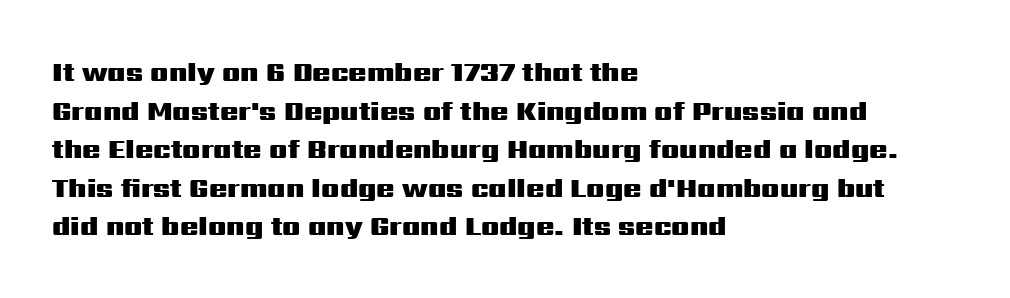
The image shows 27 px bold type, upright; set left-aligned, normal line spacing (1.43x), normal letter spacing, not underlined.
